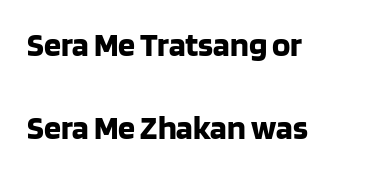
Q: Is the text bold? A: Yes.
Q: Is the text italic (slanted)? A: No, it is upright.
Q: Is the typeface a serif or a sans-serif typeface? A: Sans-serif.
Q: Is the text underlined? A: No.
Q: How is the paragraph aligned? A: Left-aligned.
Q: Is the spacing between letters normal or unusually wide? A: Normal.
Q: Is the spacing between lines tight, normal or loose? A: Loose.
Q: Width (condensed, normal, or wide)? A: Normal.
Q: Stroke contrast? A: Low.
Q: x-height? A: Large.
Q: Monospaced? A: No.
